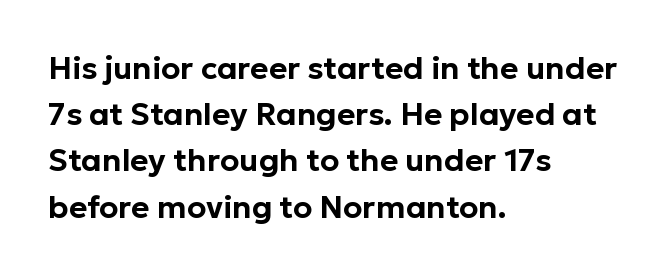
The image shows 31 px sans-serif type, upright; set left-aligned, normal line spacing (1.49x), normal letter spacing, not underlined; low stroke contrast and a medium x-height.
